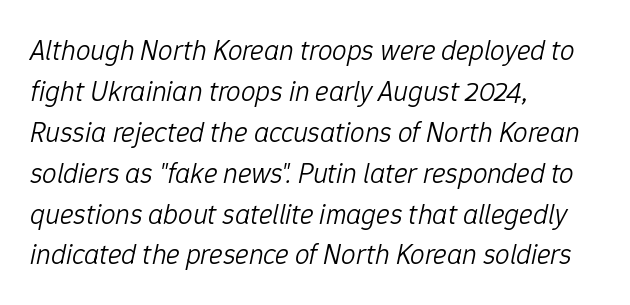
A typesetter would call this leading conventional body-copy spacing. Plain, unruled lines of type. Style check: oblique. On a weight scale, this lands at 450 or below. Tracking value appears to be zero — textbook default spacing. Layout note: lines flush left.
